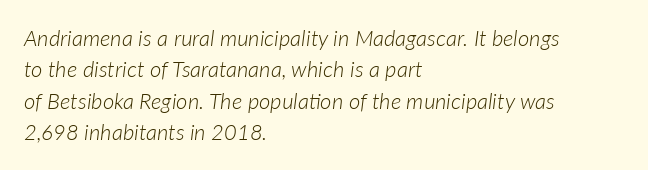
Q: Is the text bold? A: No.
Q: Is the text italic (slanted)? A: Yes, it leans right by about 7 degrees.
Q: Is the text underlined? A: No.
Q: How is the paragraph aligned? A: Left-aligned.
Q: Is the spacing between letters normal or unusually wide? A: Normal.
Q: Is the spacing between lines tight, normal or loose? A: Normal.
